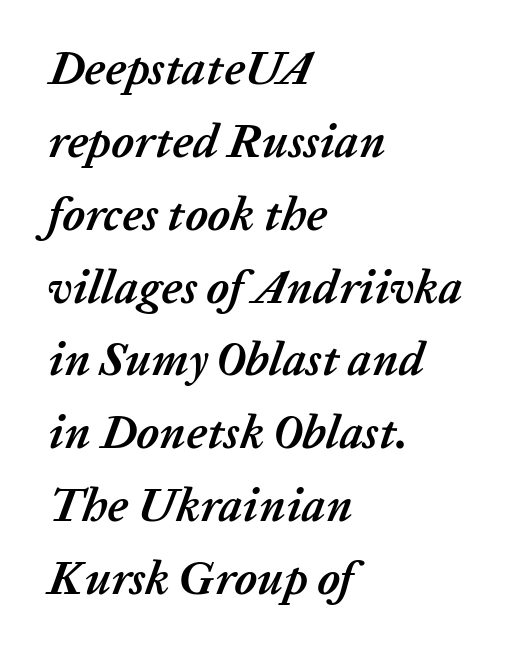
Underline: absent. The line-height multiplier appears to be the usual default. The face used here has the dense, thick strokes of a bold. Left-aligned paragraph, ragged on the right. Glyph-to-glyph distance matches everyday printed text. The lettering tilts uniformly, giving the passage an italic look.
